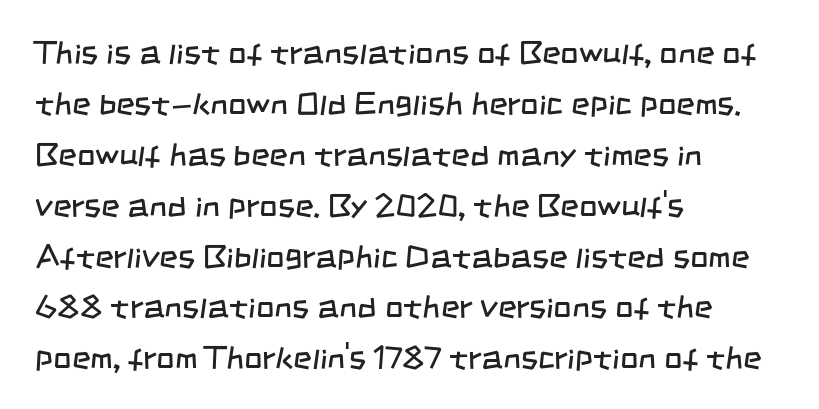
The image shows 32 px regular-weight, condensed sans-serif type; set left-aligned, normal line spacing (1.59x), normal letter spacing, not underlined; low stroke contrast and a large x-height.
